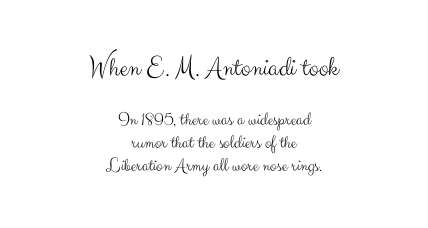
{"serif": "no", "bold": "no", "weight": "light", "width": "normal", "stroke_contrast": "medium", "x_height": "small", "monospaced": "no", "underline": "no", "align": "center", "line_spacing_ratio": 1.2, "letter_spacing": "normal", "letter_spacing_em": 0.0, "larger_block": "first", "size_ratio": 1.53, "glyph_px": 29}
